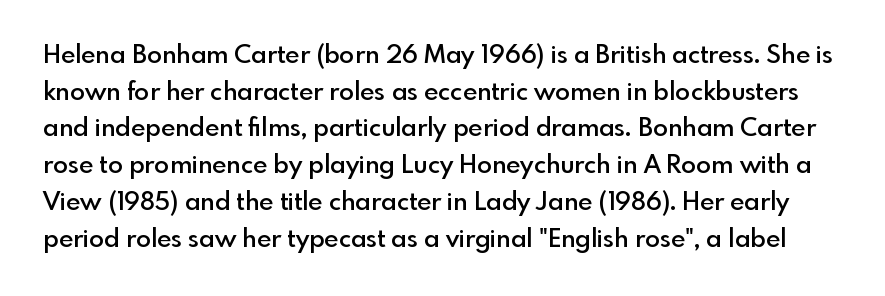
Q: Is the text bold? A: Semi-bold.
Q: Is the text italic (slanted)? A: No, it is upright.
Q: Is the text underlined? A: No.
Q: Is the spacing between letters normal or unusually wide? A: Normal.
Q: Is the spacing between lines tight, normal or loose? A: Normal.
